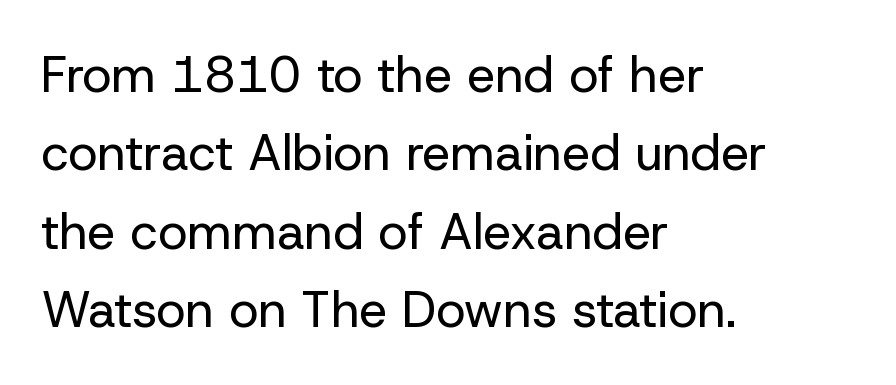
{"serif": "no", "italic": "no", "bold": "no", "weight": "regular", "width": "normal", "stroke_contrast": "low", "x_height": "medium", "monospaced": "no", "underline": "no", "align": "left", "line_spacing": "normal", "line_spacing_ratio": 1.57, "letter_spacing": "normal", "letter_spacing_em": 0.0, "glyph_px": 50}
